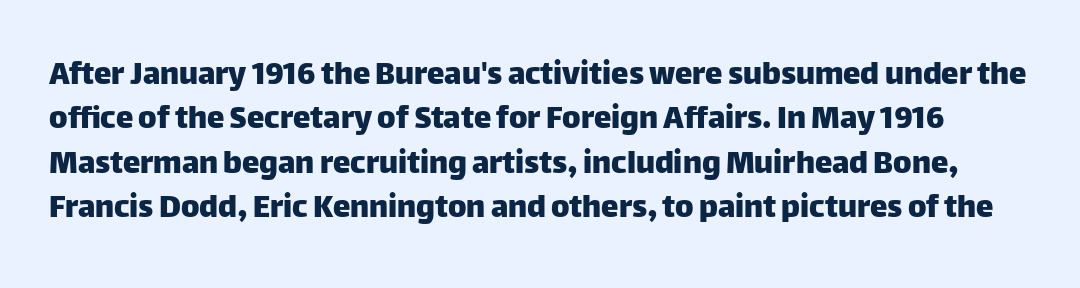
{"serif": "no", "italic": "no", "width": "normal", "stroke_contrast": "low", "x_height": "large", "monospaced": "no", "underline": "no", "line_spacing": "normal", "line_spacing_ratio": 1.27, "letter_spacing": "normal", "letter_spacing_em": 0.0, "glyph_px": 35}
